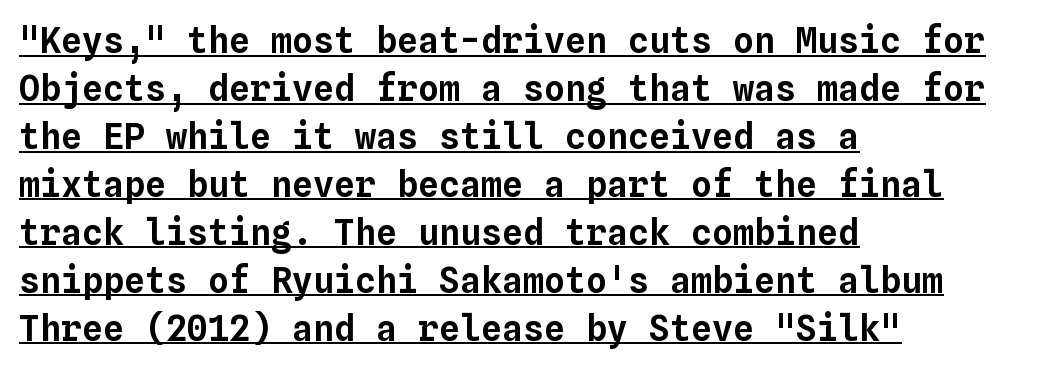
Underlining? Definitely there. Here the designer chose a console-style face with uniform glyph widths. This sample uses an upright cut, with every glyph sitting square on the baseline. This sample keeps an unexceptional amount of space between lines. Nothing unusual about the tracking: characters are spaced as the font intends. If you drew a ruler down the left edge, every line would touch it.
